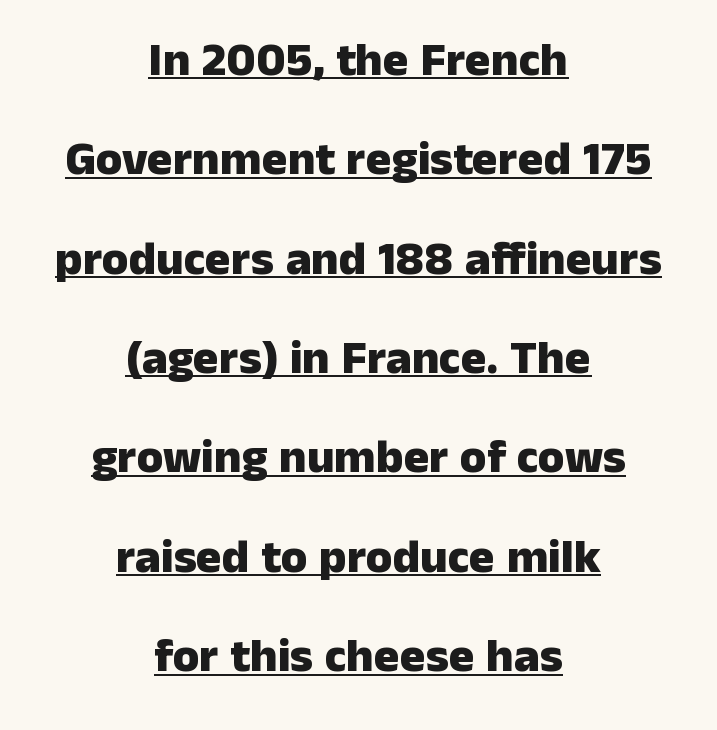
The image shows 48 px heavy sans-serif type, upright; set centered, loose line spacing (2.07x), normal letter spacing, underlined; low stroke contrast and a medium x-height.
